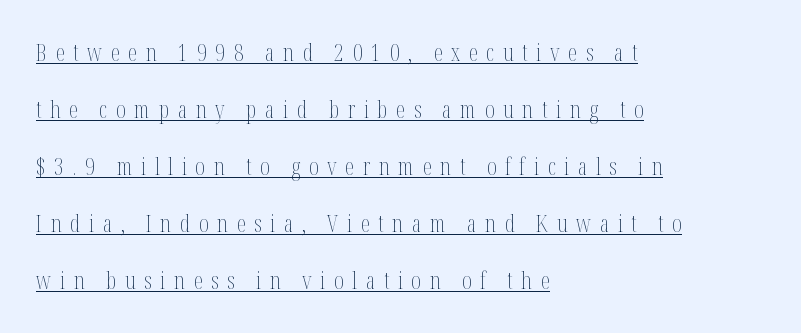
Stroke mass is kept to a normal reading level or below. Every row of glyphs begins at an identical x-position on the left. A typesetter would call this leading open, well beyond the default. Is the letter spacing exaggerated? Yes — the characters are pushed far apart. A typesetter would mark this as roman, not italic. Each line of the rendering has a horizontal stroke beneath the glyphs.
